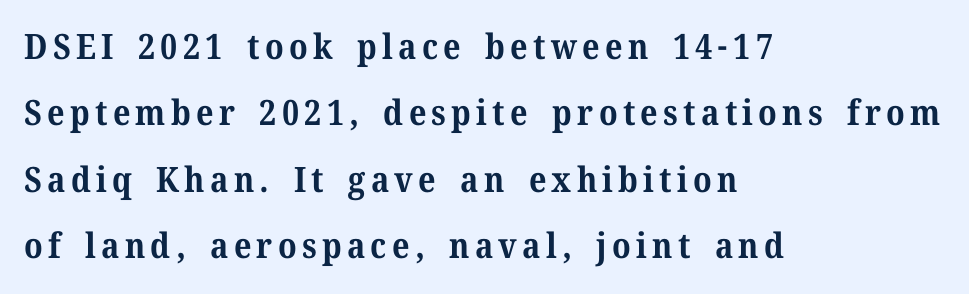
The image shows 35 px bold serif type, upright; set left-aligned, loose line spacing (1.9x), not underlined; medium stroke contrast and a medium x-height.
